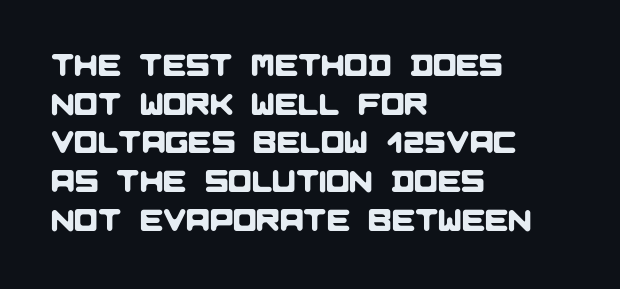
{"serif": "no", "width": "normal", "stroke_contrast": "low", "x_height": "large", "monospaced": "no", "underline": "no", "align": "left", "line_spacing": "normal", "line_spacing_ratio": 1.25, "letter_spacing": "normal", "letter_spacing_em": 0.0, "glyph_px": 31}
